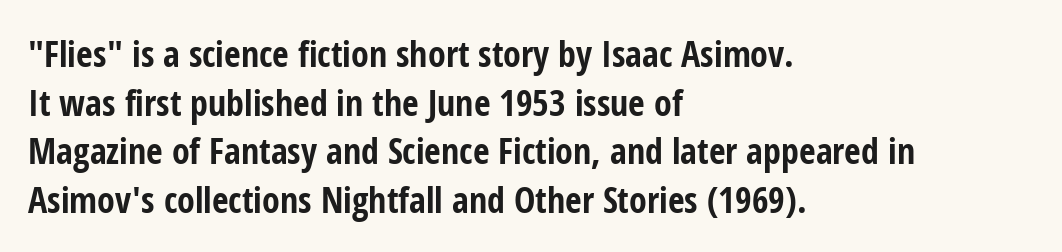
Q: Is the text bold? A: Yes.
Q: Is the text italic (slanted)? A: No, it is upright.
Q: Is the typeface a serif or a sans-serif typeface? A: Sans-serif.
Q: Is the text underlined? A: No.
Q: How is the paragraph aligned? A: Left-aligned.
Q: Is the spacing between letters normal or unusually wide? A: Normal.
Q: Is the spacing between lines tight, normal or loose? A: Normal.
Q: Width (condensed, normal, or wide)? A: Condensed.
Q: Stroke contrast? A: Low.
Q: x-height? A: Medium.
Q: Monospaced? A: No.
